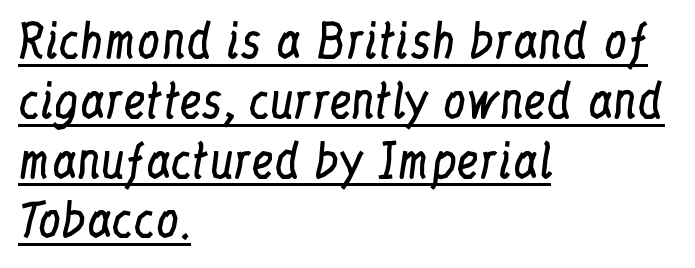
The lines are quadded left. To sum up the face: it has serifs. Heaviness? Minimal to ordinary, like unemphasized prose. There is no visible air inserted between adjacent glyphs.
